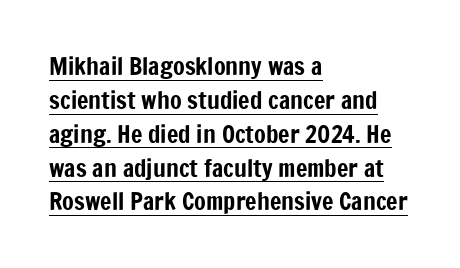
The line texture is even and compact thanks to regular tracking. This rendering features underlined lettering. In terms of leading, this rendering sits right in the middle. The paragraph has a hard left edge and a soft right edge. The lettering holds an erect, upright posture throughout.
